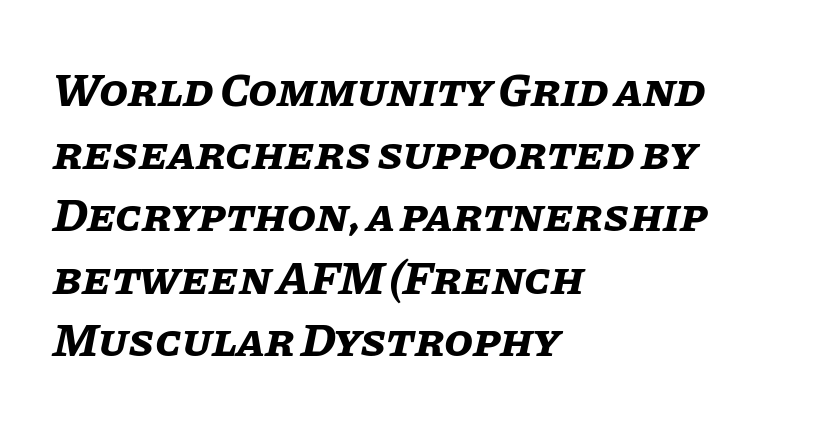
The image shows 47 px bold type, italic (leaning right); set left-aligned, normal line spacing (1.33x), normal letter spacing, not underlined; low stroke contrast and a large x-height.
